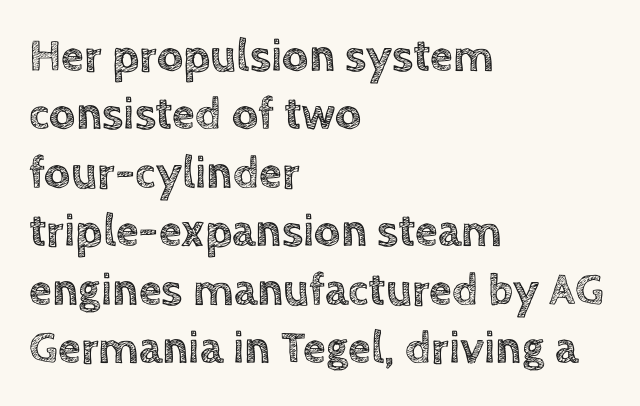
The image shows 46 px text type, upright; set left-aligned, normal line spacing (1.27x), normal letter spacing, not underlined; a large x-height.
